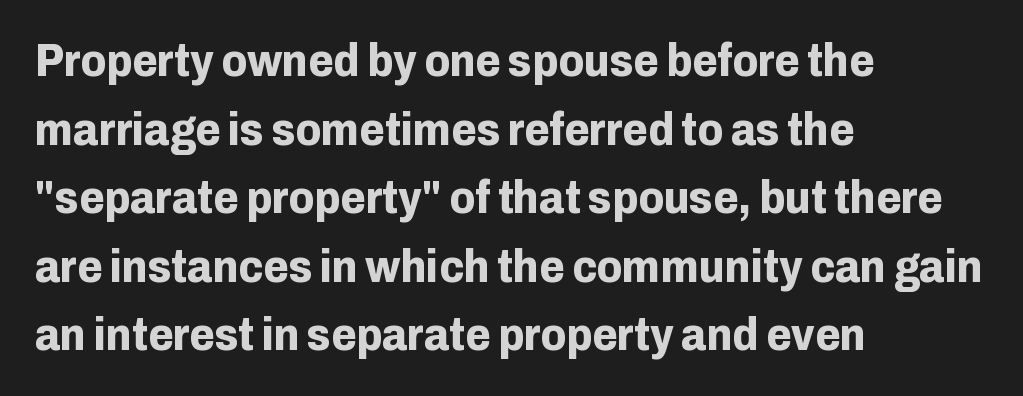
Q: Is the text bold? A: Yes.
Q: Is the text italic (slanted)? A: No, it is upright.
Q: Is the typeface a serif or a sans-serif typeface? A: Sans-serif.
Q: Is the text underlined? A: No.
Q: How is the paragraph aligned? A: Left-aligned.
Q: Is the spacing between letters normal or unusually wide? A: Normal.
Q: Is the spacing between lines tight, normal or loose? A: Normal.
Q: Width (condensed, normal, or wide)? A: Normal.
Q: Stroke contrast? A: Low.
Q: x-height? A: Medium.
Q: Monospaced? A: No.
